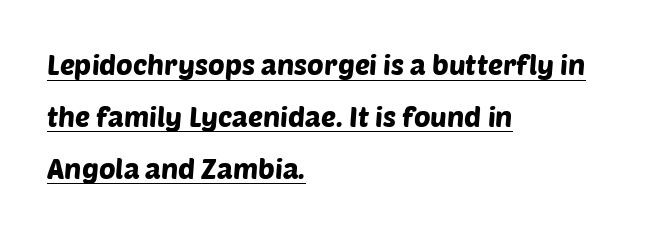
The image shows 28 px sans-serif type; set left-aligned, line spacing 1.85x, normal letter spacing, underlined; low stroke contrast and a large x-height.
